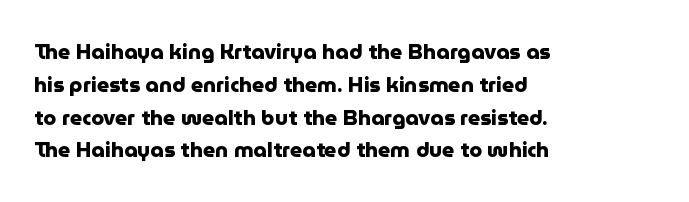
Q: Is the text bold? A: Yes.
Q: Is the text italic (slanted)? A: No, it is upright.
Q: Is the text underlined? A: No.
Q: How is the paragraph aligned? A: Left-aligned.
Q: Is the spacing between letters normal or unusually wide? A: Normal.
Q: Is the spacing between lines tight, normal or loose? A: Normal.
